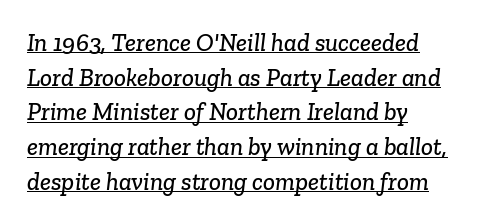
What's the leading like? Ordinary, nothing unusual. How are the letters spaced? Ordinarily, with no added tracking. Horizontally, the lines are justified to the leading edge only. This sample carries an underscore along the baseline area.
